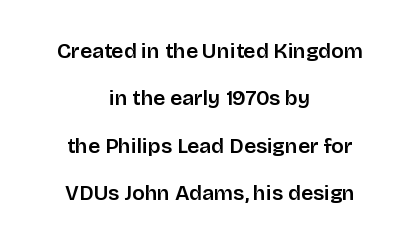
Q: Is the text italic (slanted)? A: No, it is upright.
Q: Is the text underlined? A: No.
Q: How is the paragraph aligned? A: Centered.
Q: Is the spacing between letters normal or unusually wide? A: Normal.
Q: Is the spacing between lines tight, normal or loose? A: Loose.
